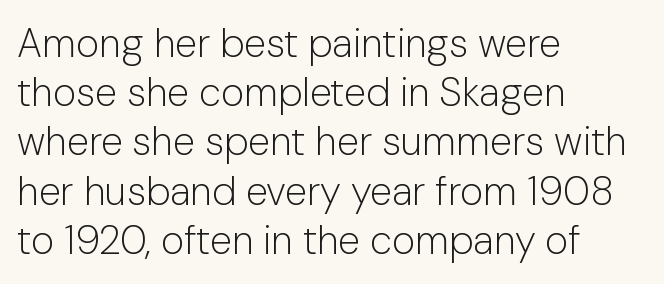
Inter-character spacing is left at the font's built-in metrics. Do the characters align in a grid? No, the font is proportional. The font's upright variant was chosen for this text. A bare baseline throughout the passage. Bold? No — there's no thickening of the strokes. The typeface chosen for these lines omits serifs.
